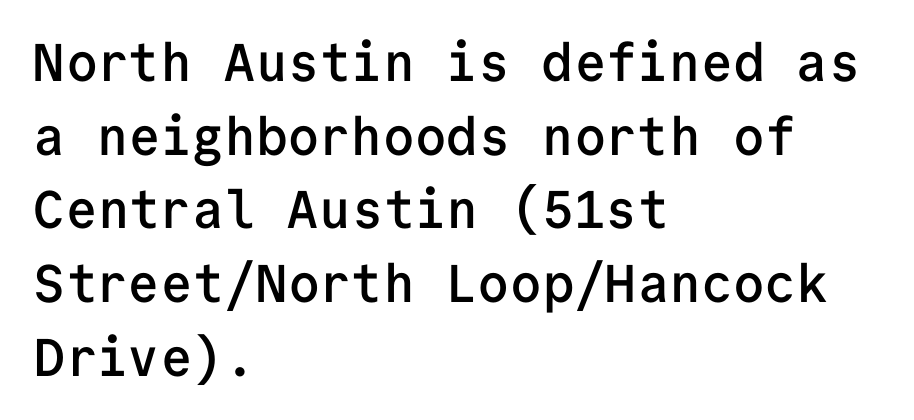
Is this a sans? Yes — the strokes have no serifs. Slightly chunky letters — semibold, I'd say, not full bold. Default kerning and tracking; the words read as compact shapes. The specimen omits any rule beneath the text block's lines. Regarding leading, the lines here are spaced in the standard way. These lines are rendered in a fixed-pitch font.
